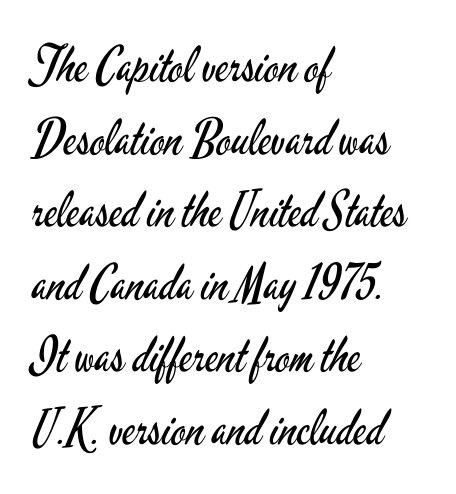
The image shows 49 px regular-weight, condensed sans-serif type; set left-aligned, normal line spacing (1.48x), normal letter spacing, not underlined; low stroke contrast and a small x-height.
